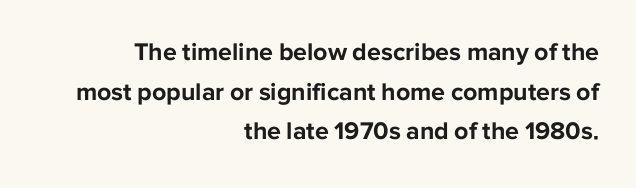
Normally led — the rows are evenly, conventionally spaced. I'd describe the lettering as bold — thick and assertive. The string is rendered with underlining switched off. Letter spacing: default. Every character sits straight up, as roman type does.
